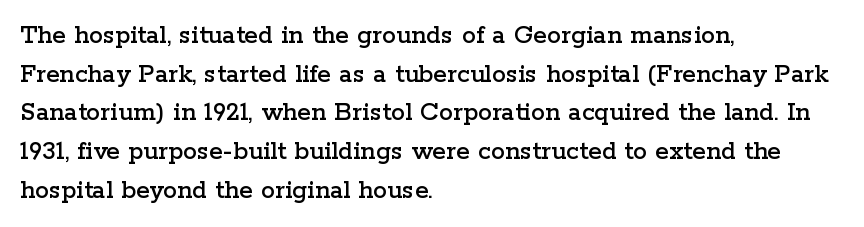
{"serif": "yes", "italic": "no", "width": "wide", "stroke_contrast": "low", "x_height": "medium", "monospaced": "no", "underline": "no", "align": "left", "line_spacing": "normal", "line_spacing_ratio": 1.38, "letter_spacing": "normal", "letter_spacing_em": 0.0, "glyph_px": 28}
